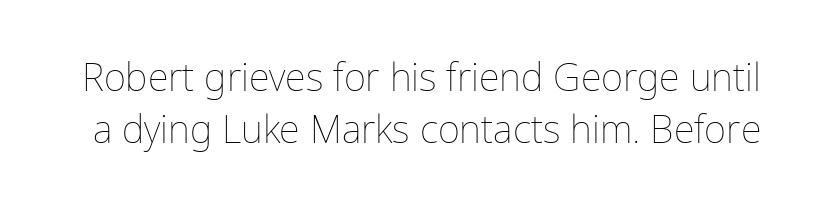
{"italic": "no", "bold": "no", "weight": "thin", "width": "normal", "stroke_contrast": "low", "x_height": "medium", "monospaced": "no", "underline": "no", "line_spacing": "normal", "line_spacing_ratio": 1.38, "letter_spacing": "normal", "letter_spacing_em": 0.0, "glyph_px": 38}
